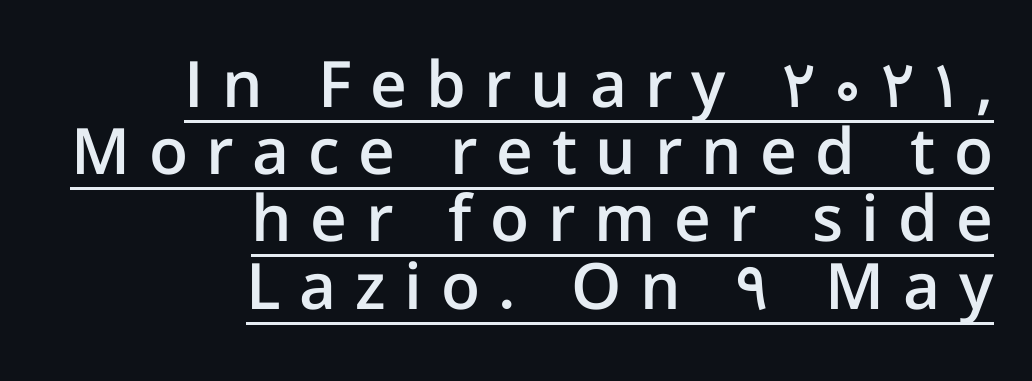
The image shows 64 px semibold sans-serif type, upright; set right-aligned, tight line spacing (1.05x), unusually wide letter spacing (+0.29 em), underlined; low stroke contrast and a medium x-height.
